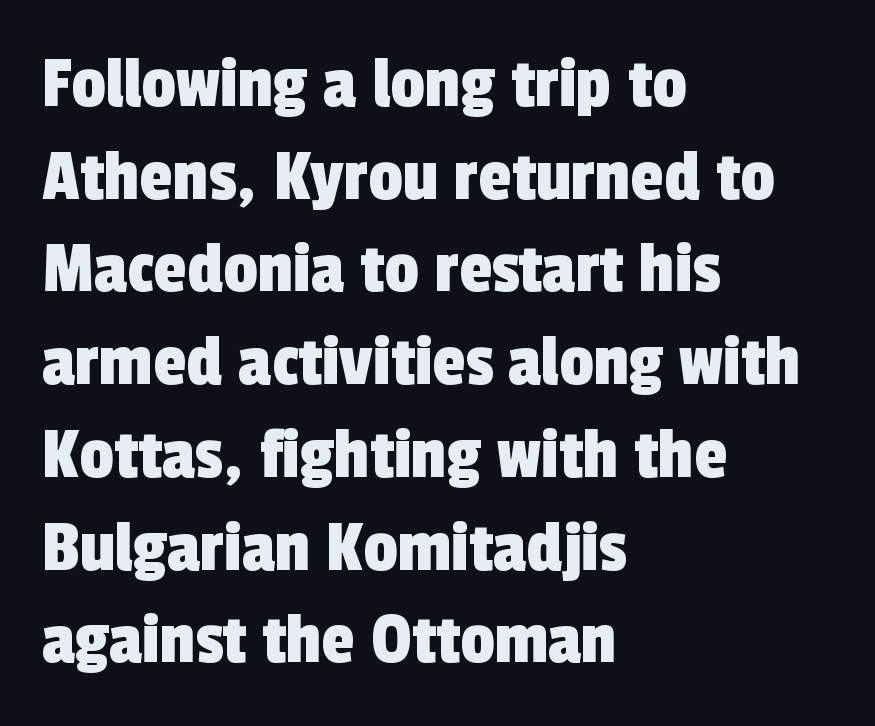
Letters rest on an invisible, unmarked baseline. What kind of face is this? One without serifs — a sans. Looks like regular typesetting: each glyph gets only the width it needs. Typeset ragged right — the left edge is the straight one.
